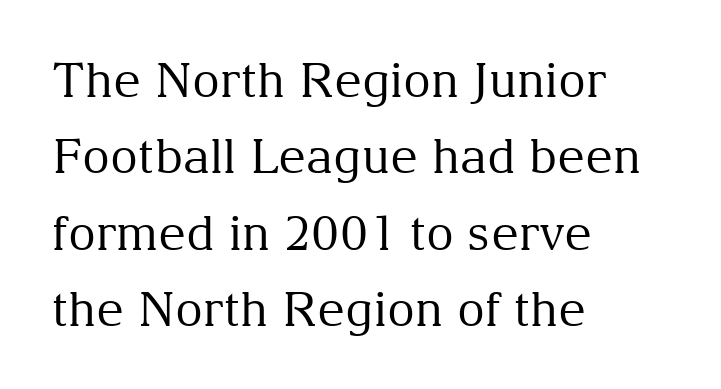
{"serif": "yes", "italic": "no", "bold": "no", "weight": "regular", "width": "normal", "stroke_contrast": "medium", "x_height": "medium", "monospaced": "no", "underline": "no", "align": "left", "line_spacing": "normal", "line_spacing_ratio": 1.59, "letter_spacing": "normal", "letter_spacing_em": 0.0, "glyph_px": 48}
